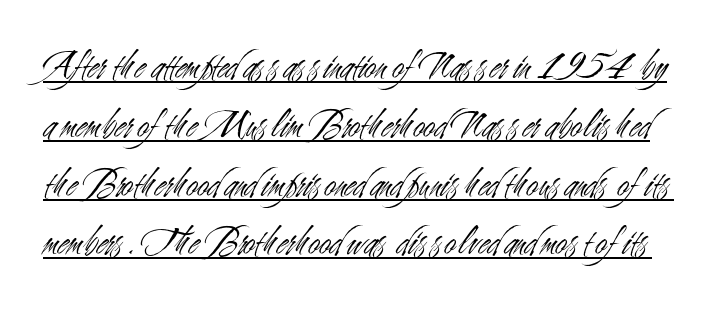
{"serif": "no", "bold": "no", "weight": "light", "width": "condensed", "stroke_contrast": "medium", "x_height": "small", "monospaced": "no", "underline": "yes", "line_spacing": "normal", "line_spacing_ratio": 1.47, "letter_spacing": "normal", "letter_spacing_em": 0.0, "glyph_px": 40}
